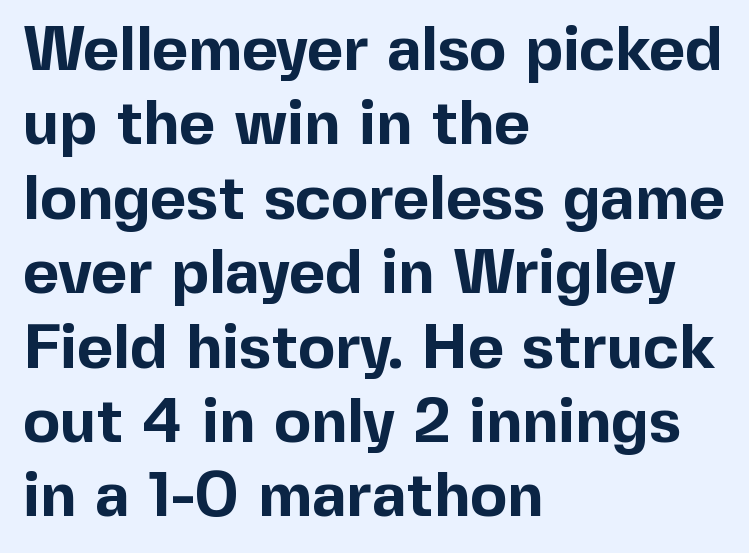
{"serif": "no", "italic": "no", "bold": "yes", "weight": "bold", "width": "normal", "x_height": "medium", "monospaced": "no", "underline": "no", "align": "left", "line_spacing_ratio": 1.2, "letter_spacing": "normal", "letter_spacing_em": 0.0, "glyph_px": 62}
